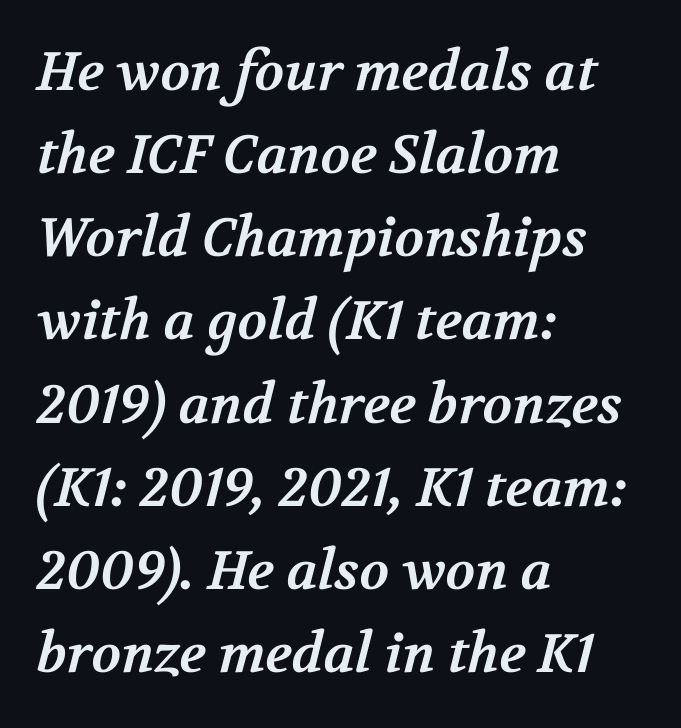
Honestly, there is no underline to notice here at all. In terms of letterspacing, this is plain default setting. The type family on display is of the serif kind. The lines sit at an ordinary, default distance from one another. Is the block centered? No — it sits flush against the left margin.
